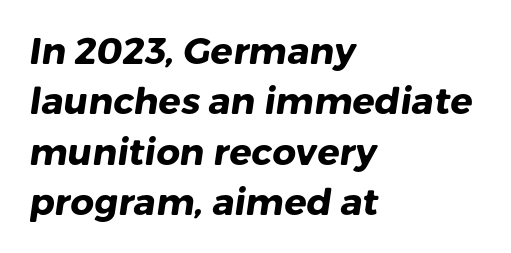
Q: Is the text bold? A: Yes.
Q: Is the typeface a serif or a sans-serif typeface? A: Sans-serif.
Q: Is the text underlined? A: No.
Q: How is the paragraph aligned? A: Left-aligned.
Q: Is the spacing between letters normal or unusually wide? A: Normal.
Q: Is the spacing between lines tight, normal or loose? A: Normal.
Q: Width (condensed, normal, or wide)? A: Normal.
Q: Stroke contrast? A: Low.
Q: x-height? A: Medium.
Q: Monospaced? A: No.
